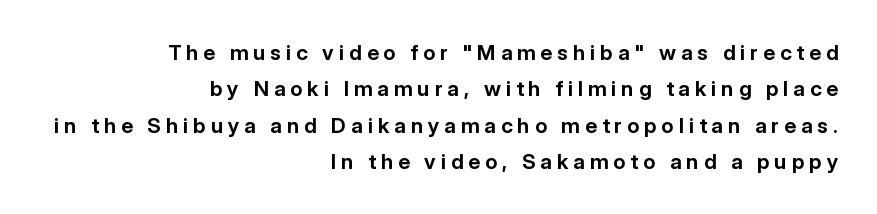
{"italic": "no", "bold": "yes", "underline": "no", "align": "right", "line_spacing_ratio": 1.73, "letter_spacing": "wide", "letter_spacing_em": 0.24, "glyph_px": 21}
